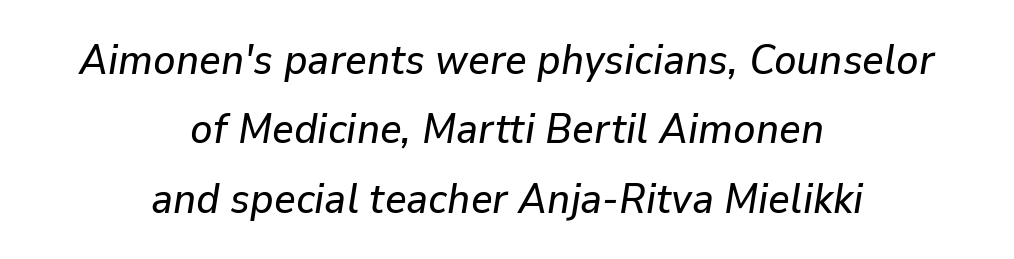
Tracking here is standard; glyphs follow each other at the usual distance. If you measured baseline to baseline, you'd find a middling distance. A typesetter would mark this as italic. These lines are rendered in a variable-pitch font. Plain, unruled lines of type. The paragraph shown floats in the horizontal middle.
